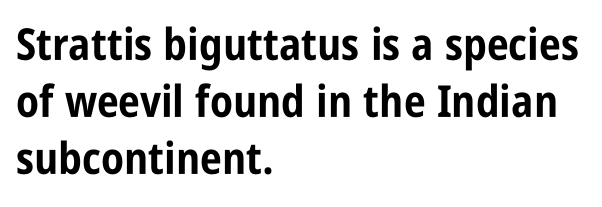
The image shows 44 px bold, condensed sans-serif type, upright; set left-aligned, normal line spacing (1.29x), normal letter spacing, not underlined; low stroke contrast and a large x-height.
